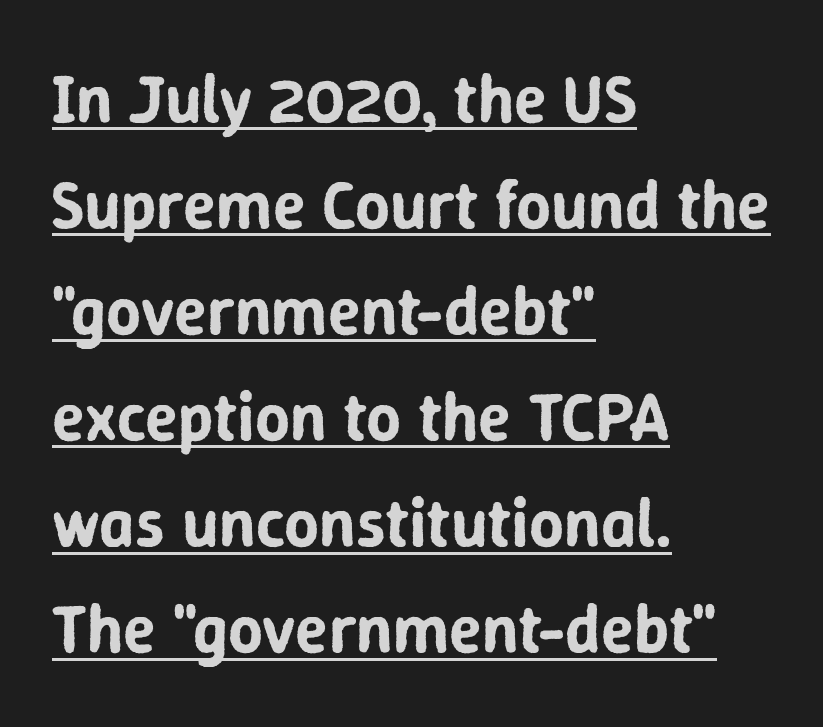
The typeface chosen for these lines omits serifs. The paragraph has a hard left edge and a soft right edge. The typography opts for an upright posture over an oblique one. This sample has the flowing, uneven cadence of proportional lettering. How would I describe the line gaps? Plain and ordinary.
